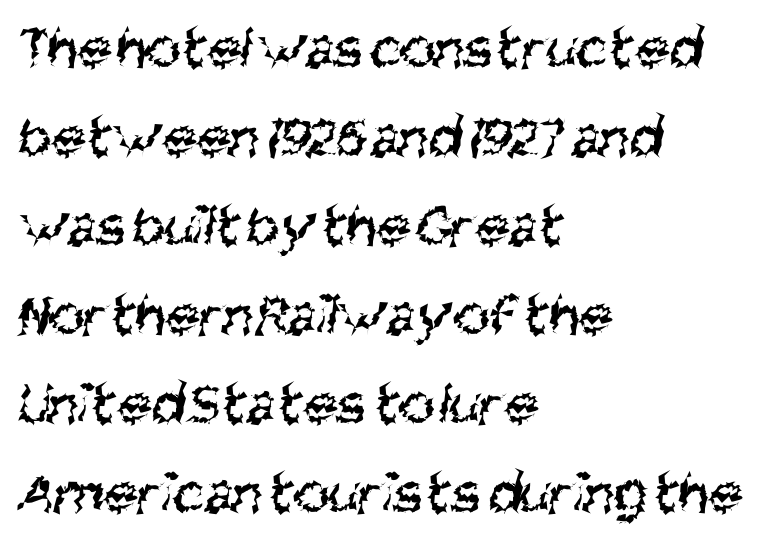
Stroke mass is kept to a normal reading level or below. Typeset ragged right — the left edge is the straight one. Each letter keeps its own natural width here, so spacing adapts to shape. This sample keeps an unexceptional amount of space between lines.
